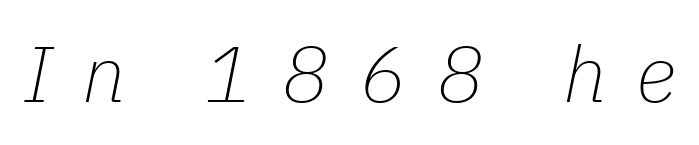
The image shows 79 px thin type, italic (leaning right); set unusually wide letter spacing (+0.38 em), not underlined; low stroke contrast and a medium x-height.
